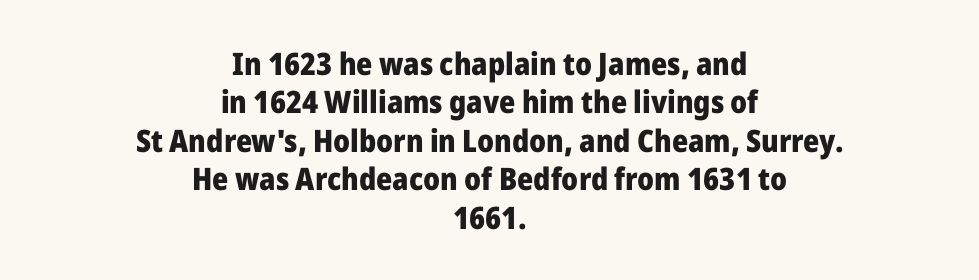
{"serif": "no", "italic": "no", "bold": "yes", "weight": "heavy", "width": "normal", "stroke_contrast": "low", "x_height": "medium", "monospaced": "no", "underline": "no", "align": "center", "line_spacing_ratio": 1.24, "letter_spacing": "normal", "letter_spacing_em": 0.0, "glyph_px": 31}
